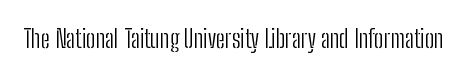
{"italic": "no", "bold": "no", "underline": "no", "letter_spacing": "normal", "letter_spacing_em": 0.0, "glyph_px": 25}
